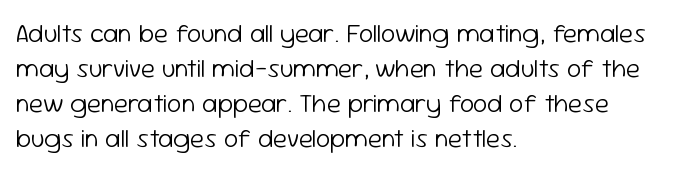
The image shows 26 px text type, upright; set left-aligned, normal line spacing (1.34x), normal letter spacing, not underlined.
